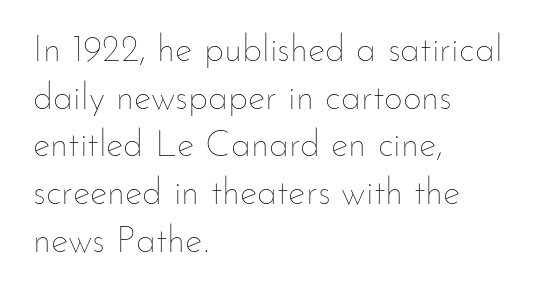
Here the designer chose a conventional face with non-uniform glyph widths. Which margin do the lines hug? The left one — the right edge is uneven. The gap between lines stays unmarked. If you measured baseline to baseline, you'd find a middling distance.
